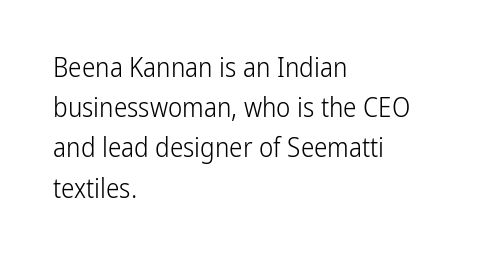
{"italic": "no", "bold": "no", "underline": "no", "align": "left", "line_spacing": "normal", "line_spacing_ratio": 1.49, "letter_spacing": "normal", "letter_spacing_em": 0.0, "glyph_px": 27}
